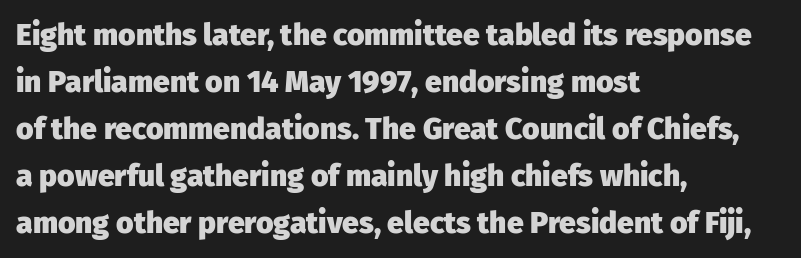
Q: Is the text bold? A: Yes.
Q: Is the text italic (slanted)? A: No, it is upright.
Q: Is the typeface a serif or a sans-serif typeface? A: Sans-serif.
Q: Is the text underlined? A: No.
Q: How is the paragraph aligned? A: Left-aligned.
Q: Is the spacing between letters normal or unusually wide? A: Normal.
Q: Is the spacing between lines tight, normal or loose? A: Normal.
Q: Width (condensed, normal, or wide)? A: Normal.
Q: Stroke contrast? A: Low.
Q: x-height? A: Medium.
Q: Monospaced? A: No.
